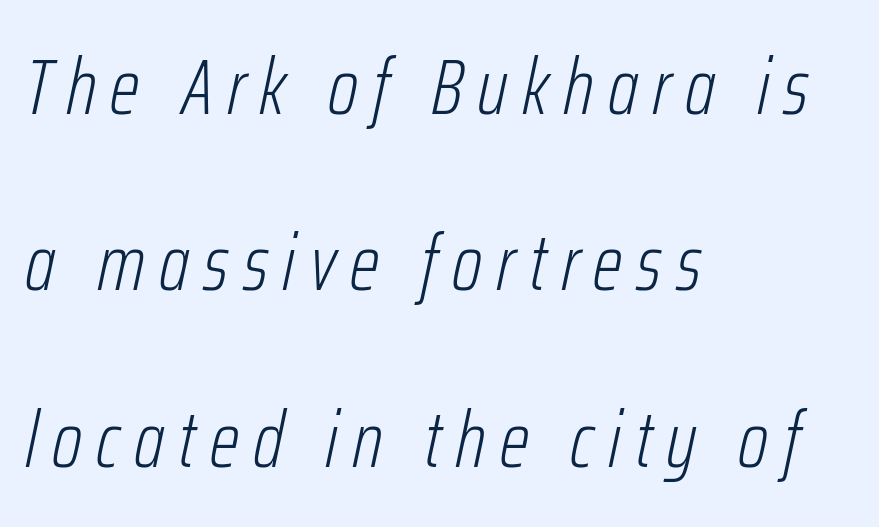
Spacing verdict: proportional, widths tailored to each character. Stem width sits at or under what a default text font uses. Honestly, the rows look like they've been pulled way apart. Descenders hang freely into open space. Style check: oblique. Reading down the block, your eye returns to a fixed left position each line.
